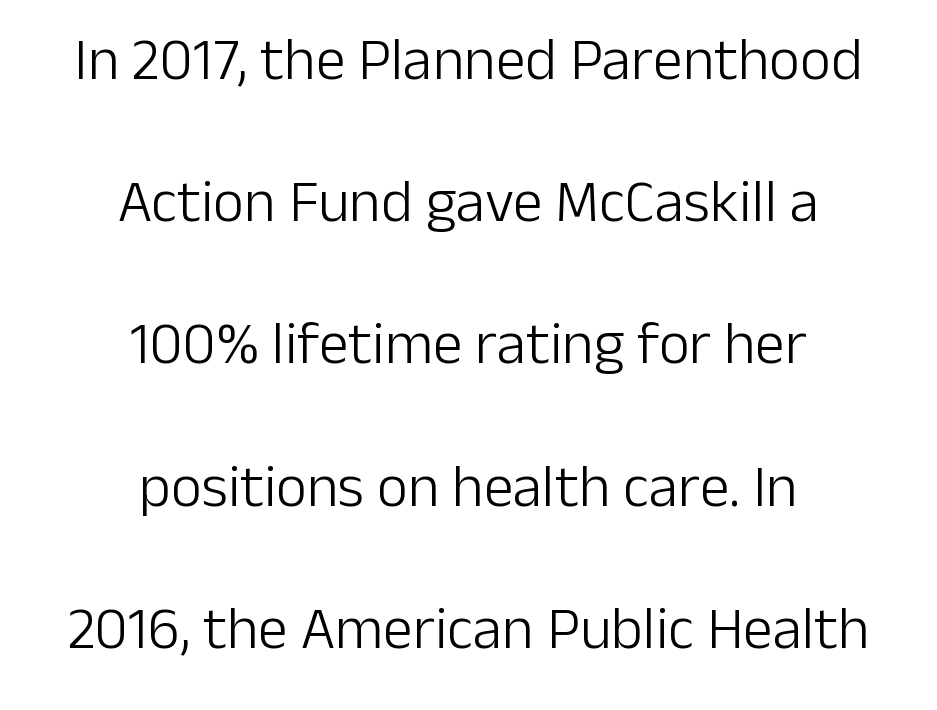
The words here are not underlined. Font category for this specimen: sans-serif. The axis of the letterforms is exactly vertical. Widely set lines give the paragraph a tall, airy silhouette.
